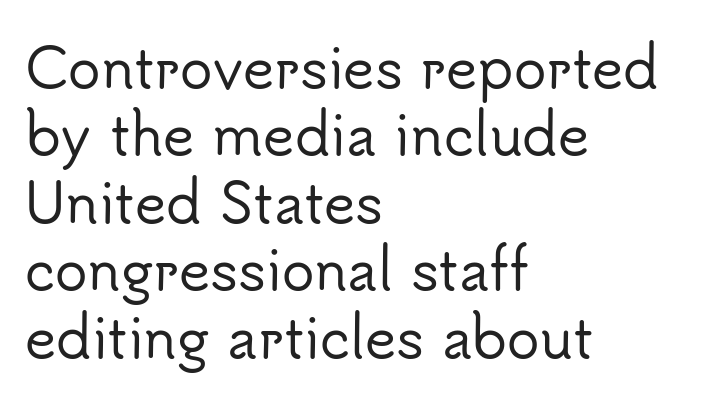
Successive baselines arrive at the customary interval. Quick note: not italic, upright. A sans-serif font was chosen for this passage. The paragraph shown leans on its left margin. Look at the tracking — it's just the regular setting, nothing added.
